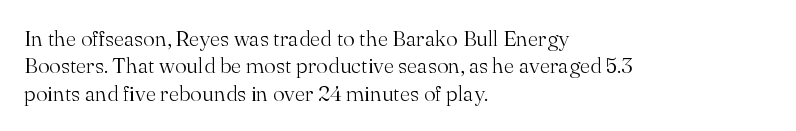
Counters stay open thanks to moderate or lighter strokes. All the whitespace from short lines collects on the right. Normally led — the rows are evenly, conventionally spaced. The glyphs are unaccompanied by any horizontal stroke below them.
